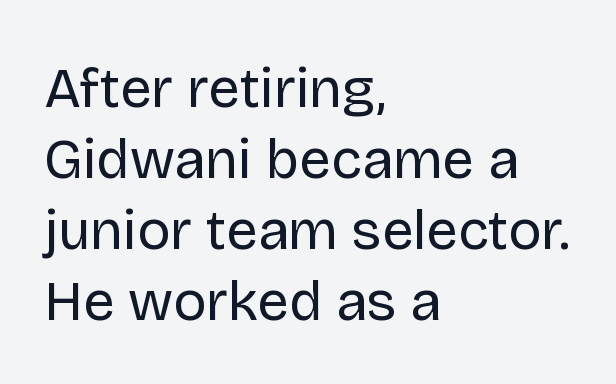
This rendering features lettering with no underline. Each stroke keeps to a modest, everyday thickness or less. Think of a printed novel: that variable character pitch is what you see here. Characters remain perfectly vertical along every line. Each letter's strokes conclude bluntly, with no projecting serifs. The compositor pushed each line to the left boundary.
